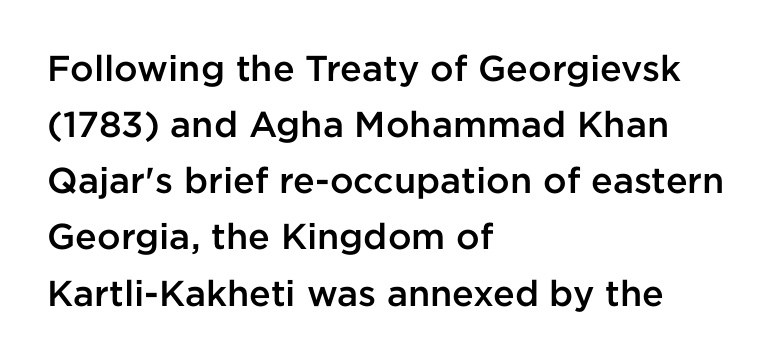
The rendering uses natural spacing where letterforms have individual widths. The passage is arranged the way most books set body copy — flush left. The letters are semibold — heavier than regular but short of a full bold. Tracking here is standard; glyphs follow each other at the usual distance. The foot of each line stays bare and open.
